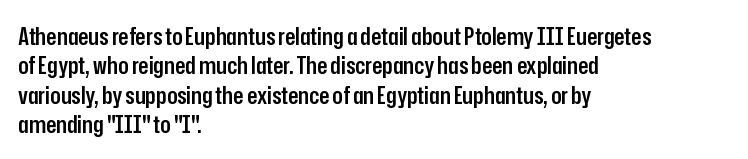
{"italic": "no", "bold": "semi", "underline": "no", "align": "left", "line_spacing_ratio": 1.22, "letter_spacing": "normal", "letter_spacing_em": 0.0, "glyph_px": 24}
